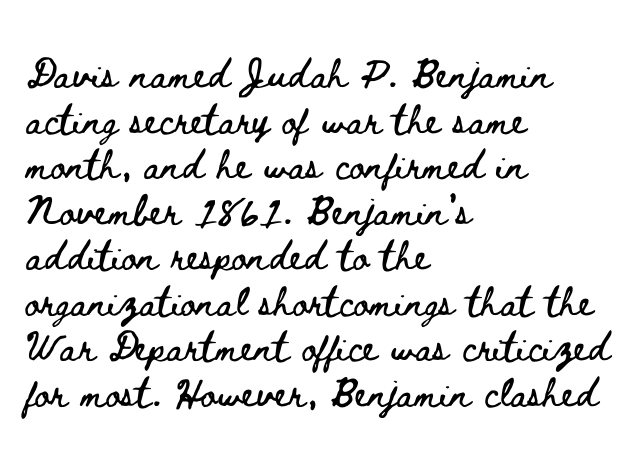
Nobody drew a line under any word here. Here the designer chose a conventional face with non-uniform glyph widths. The rag falls on the right side of this text block. Spacing between characters is what you'd get straight out of the box.
